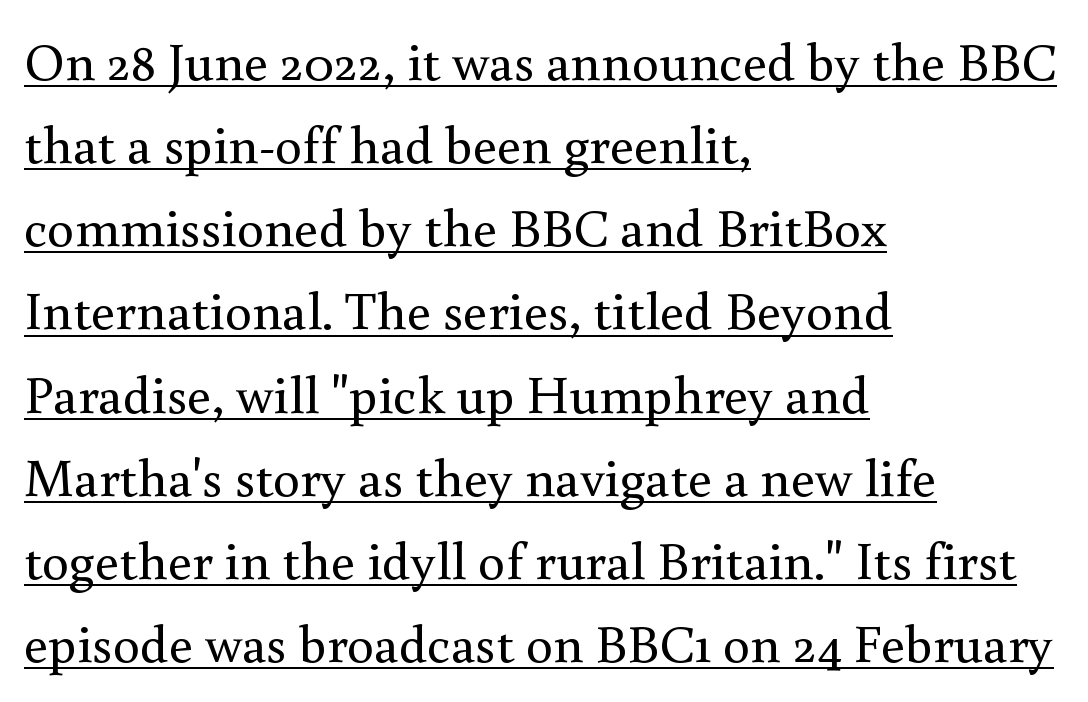
The image shows 54 px regular-weight serif type, upright; set left-aligned, normal line spacing (1.54x), normal letter spacing, underlined; medium stroke contrast and a small x-height.
